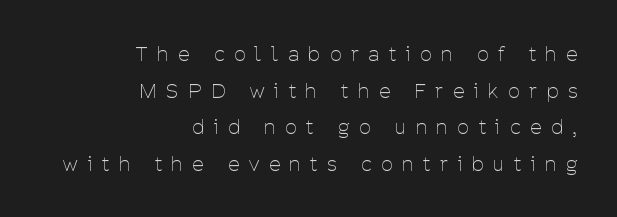
Bold? No — there's no thickening of the strokes. Short note: letters widely spaced. Italic: no, the glyphs are upright roman. Check the space under the baseline: it is left empty.
